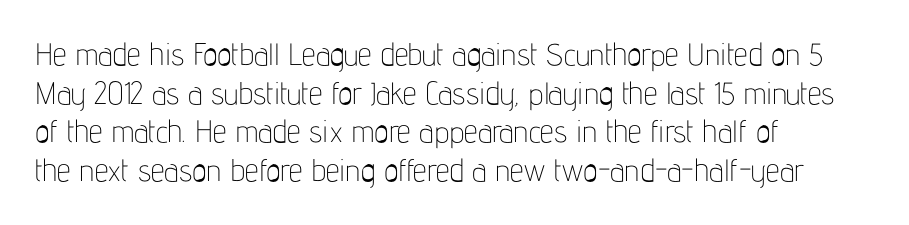
{"serif": "no", "italic": "no", "bold": "no", "weight": "thin", "width": "condensed", "stroke_contrast": "low", "x_height": "medium", "monospaced": "no", "underline": "no", "align": "left", "line_spacing": "normal", "line_spacing_ratio": 1.25, "letter_spacing": "normal", "letter_spacing_em": 0.0, "glyph_px": 31}
